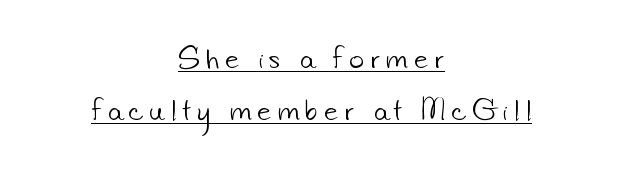
{"bold": "no", "underline": "yes", "align": "center", "line_spacing": "loose", "line_spacing_ratio": 2.1, "letter_spacing": "wide", "letter_spacing_em": 0.25, "glyph_px": 25}
